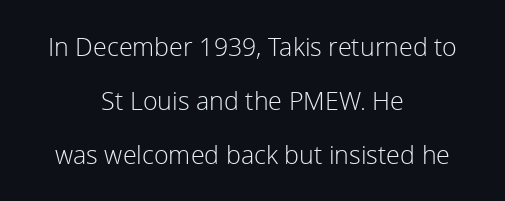
{"italic": "no", "bold": "no", "underline": "no", "align": "center", "line_spacing": "loose", "line_spacing_ratio": 2.16, "letter_spacing": "normal", "letter_spacing_em": 0.0, "glyph_px": 25}
